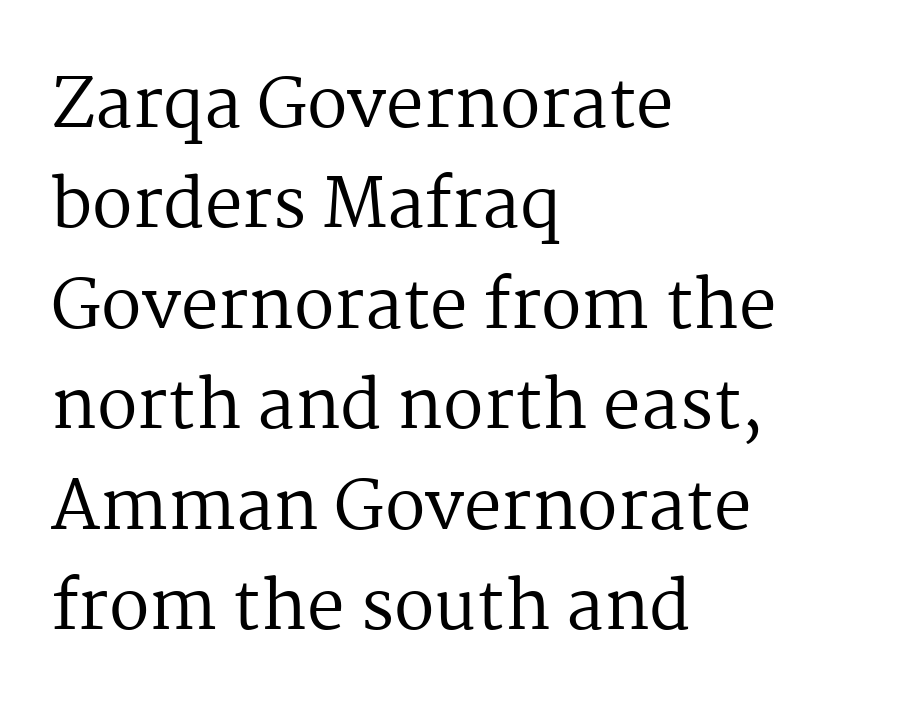
{"serif": "yes", "italic": "no", "bold": "no", "weight": "regular", "width": "normal", "stroke_contrast": "medium", "x_height": "medium", "monospaced": "no", "underline": "no", "align": "left", "line_spacing": "normal", "line_spacing_ratio": 1.5, "letter_spacing": "normal", "letter_spacing_em": 0.0, "glyph_px": 67}
